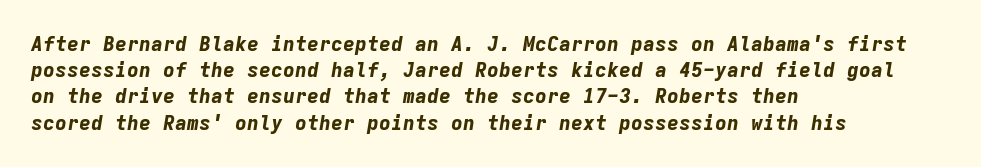
The image shows 20 px bold type, italic (leaning right); set left-aligned, normal line spacing (1.31x), normal letter spacing, not underlined.
